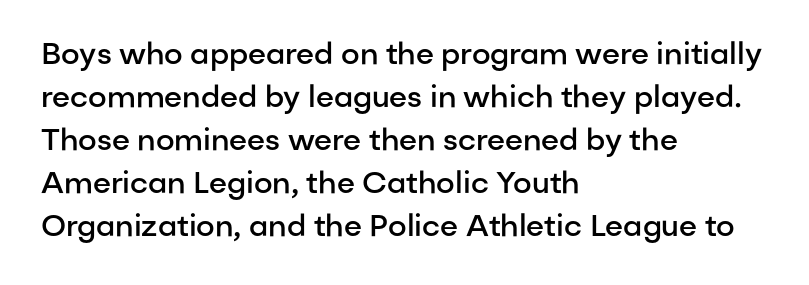
{"serif": "no", "italic": "no", "bold": "semi", "weight": "semibold", "width": "normal", "stroke_contrast": "low", "x_height": "medium", "monospaced": "no", "underline": "no", "align": "left", "line_spacing": "normal", "line_spacing_ratio": 1.43, "letter_spacing": "normal", "letter_spacing_em": 0.0, "glyph_px": 30}
